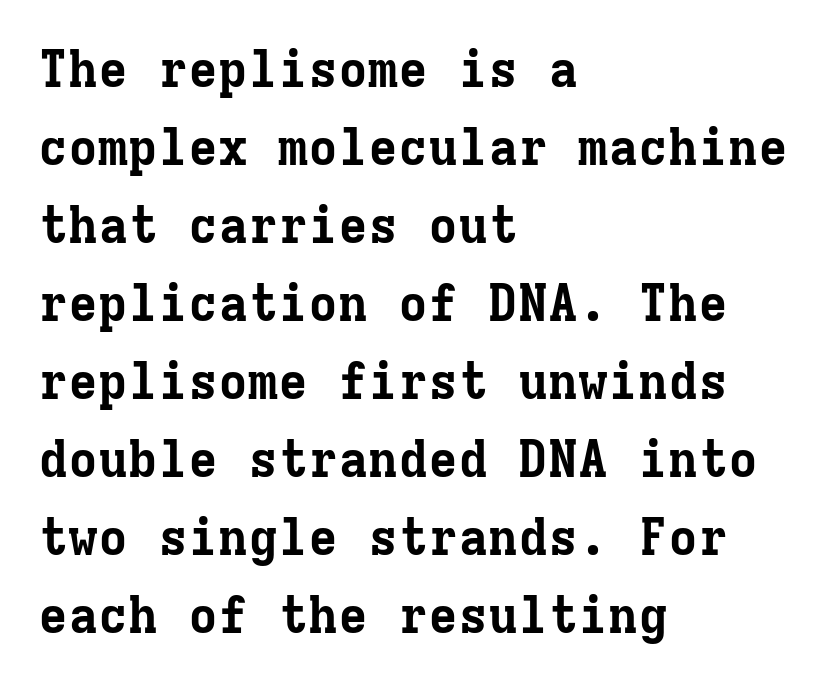
The image shows 50 px bold serif type, upright, monospaced; set left-aligned, normal line spacing (1.56x), normal letter spacing, not underlined; low stroke contrast and a medium x-height.
